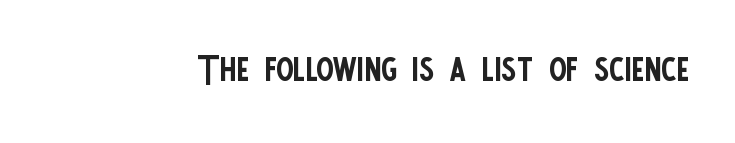
Q: Is the text bold? A: No.
Q: Is the text italic (slanted)? A: No, it is upright.
Q: Is the typeface a serif or a sans-serif typeface? A: Sans-serif.
Q: Is the text underlined? A: No.
Q: Is the spacing between letters normal or unusually wide? A: Normal.
Q: Width (condensed, normal, or wide)? A: Condensed.
Q: Stroke contrast? A: Low.
Q: x-height? A: Large.
Q: Monospaced? A: No.
